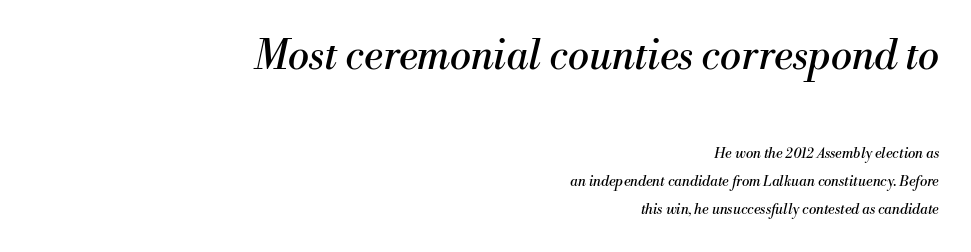
The image shows 40 px regular-weight serif type, italic (leaning right); set right-aligned, loose line spacing (2.02x), normal letter spacing, not underlined; the first (top) block is 2.86x larger; medium stroke contrast and a small x-height.
